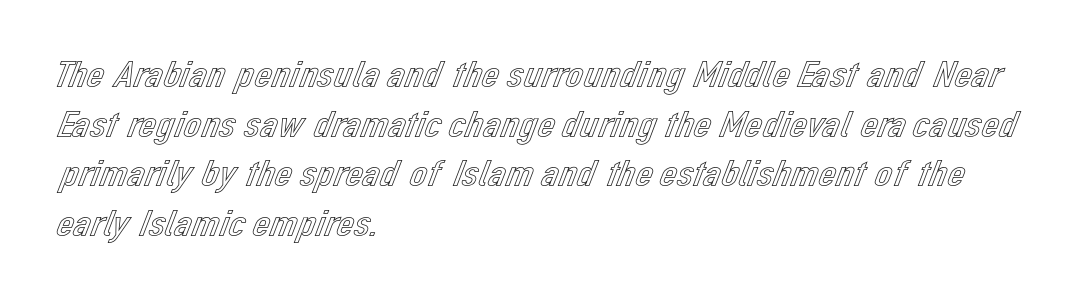
{"width": "normal", "x_height": "medium", "monospaced": "no", "underline": "no", "align": "left", "line_spacing": "normal", "line_spacing_ratio": 1.27, "letter_spacing": "normal", "letter_spacing_em": 0.0, "glyph_px": 39}
